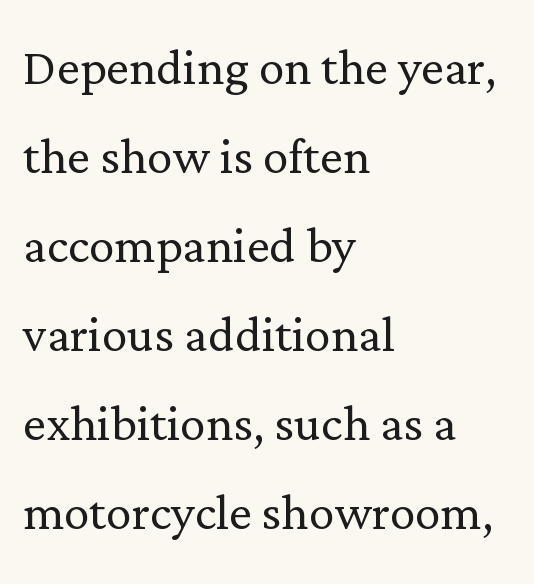
{"serif": "yes", "italic": "no", "bold": "no", "weight": "light", "width": "normal", "stroke_contrast": "low", "x_height": "medium", "monospaced": "no", "underline": "no", "align": "left", "line_spacing": "normal", "line_spacing_ratio": 1.39, "letter_spacing": "normal", "letter_spacing_em": 0.0, "glyph_px": 64}
